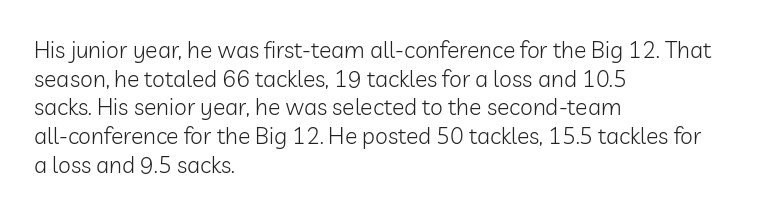
The lines sit at an ordinary, default distance from one another. The text block is weighted toward the left margin, trailing off unevenly rightward. Tracking value appears to be zero — textbook default spacing. Has an underline been added? It has not. Stroke mass is kept to a normal reading level or below.
